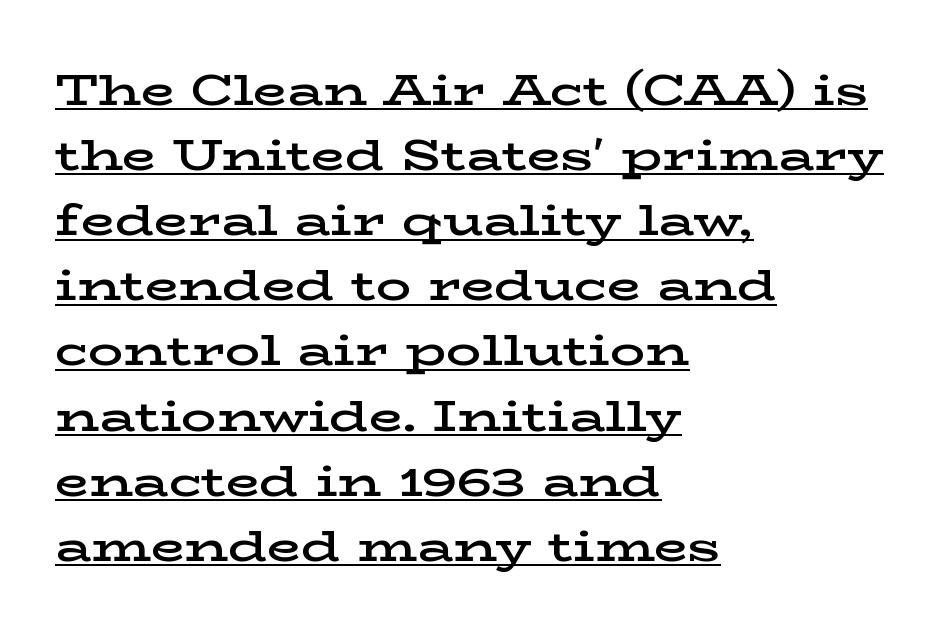
Every letter is mildly thick-stroked: semibold rather than bold. This is roman type, the default non-slanted kind. The passage shown has conventional tracking throughout. Leading matches the norm, producing a regular column. These lines are rendered in a variable-pitch font. This sample is left-justified, so line endings fall wherever the words run out.
